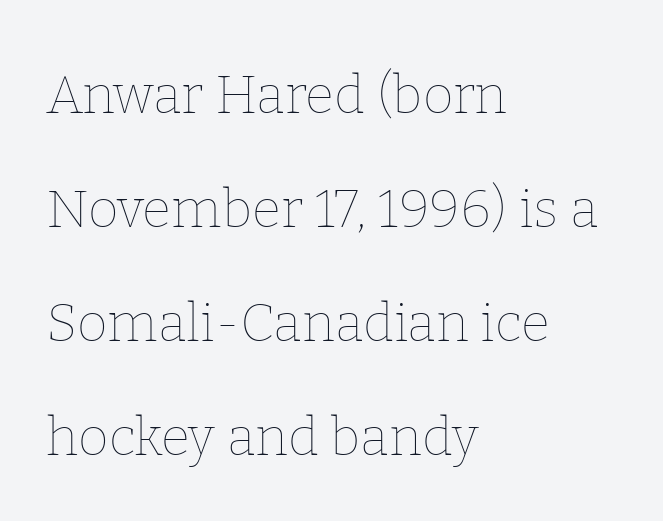
{"italic": "no", "bold": "no", "weight": "thin", "width": "normal", "stroke_contrast": "low", "x_height": "medium", "monospaced": "no", "underline": "no", "align": "left", "line_spacing": "loose", "line_spacing_ratio": 2.15, "letter_spacing": "normal", "letter_spacing_em": 0.0, "glyph_px": 53}
